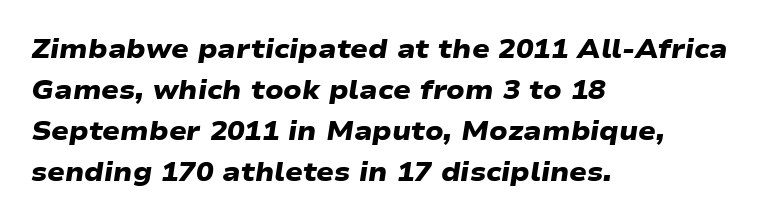
The image shows 26 px bold type; set left-aligned, normal line spacing (1.58x), normal letter spacing, not underlined.
